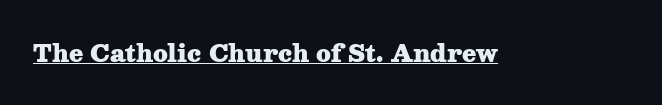
The image shows 23 px bold type, upright; set normal letter spacing, underlined.
